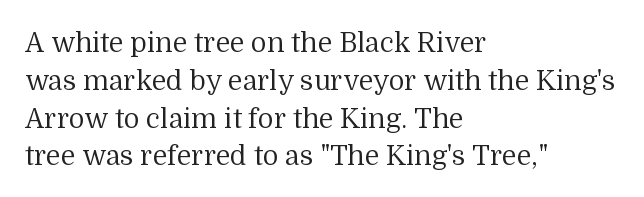
Short note: letters normally spaced. These lines are set flush left with a ragged right edge. The passage shown is not bold in any degree. Rows of type keep a routine distance in the vertical direction. This is the regular roman posture of the typeface.
